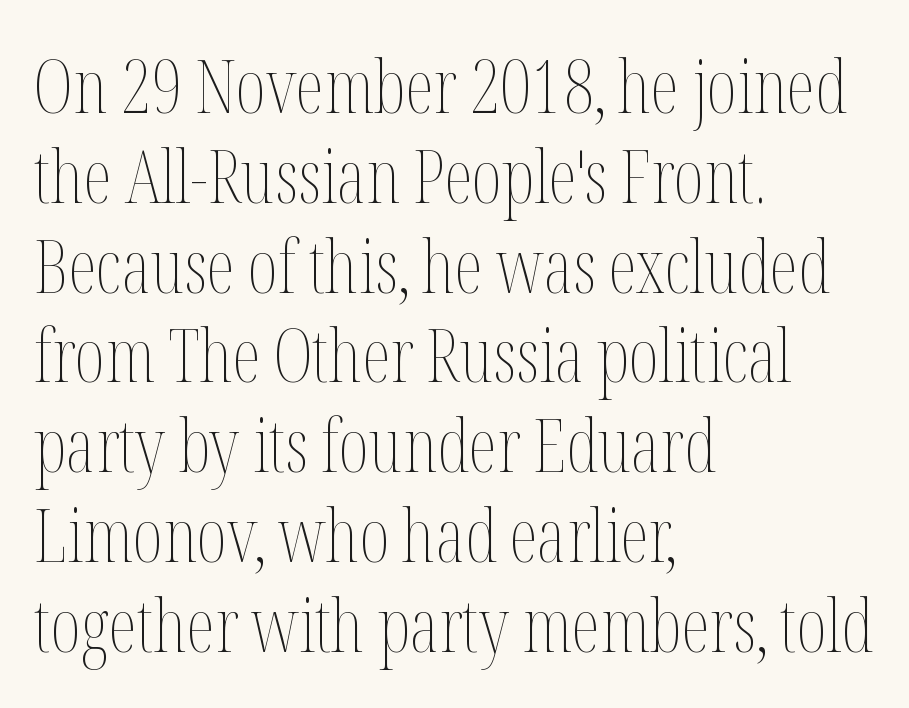
Line starts are locked; line ends wander. The letters advance in unequal steps, a hallmark of proportional type. The rendering keeps characters at their native spacing. The face looks like a standard text weight, possibly lighter. Do the letters lean? They stand straight. Just letters on the line, the space beneath them empty.
